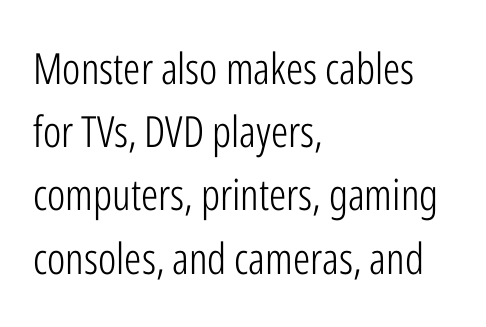
{"serif": "no", "italic": "no", "bold": "no", "weight": "light", "width": "condensed", "stroke_contrast": "low", "x_height": "medium", "monospaced": "no", "underline": "no", "align": "left", "line_spacing": "normal", "line_spacing_ratio": 1.47, "letter_spacing": "normal", "letter_spacing_em": 0.0, "glyph_px": 43}
